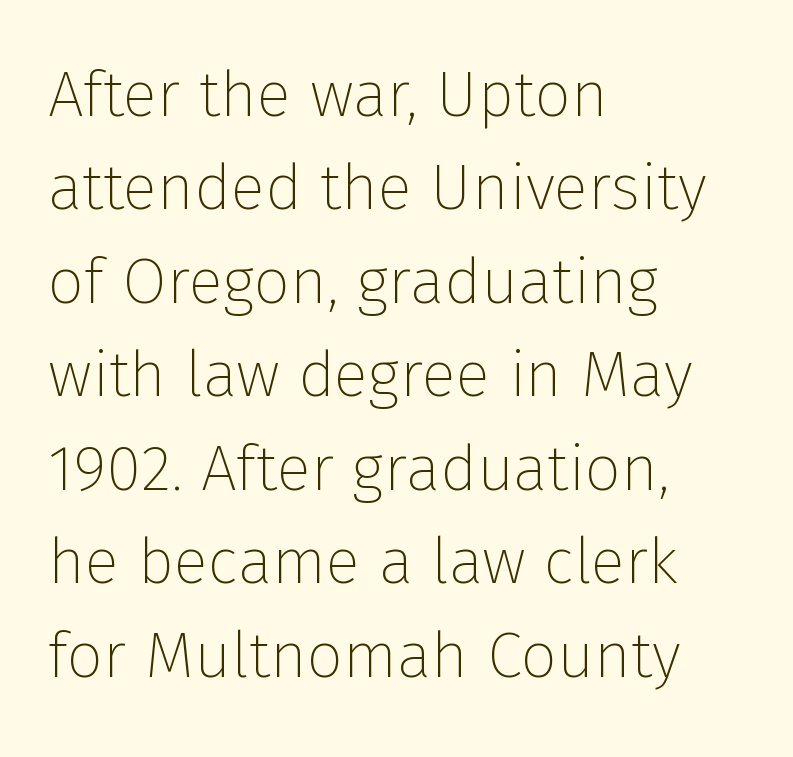
{"serif": "no", "italic": "no", "bold": "no", "weight": "thin", "width": "normal", "stroke_contrast": "low", "x_height": "medium", "monospaced": "no", "underline": "no", "align": "left", "line_spacing": "normal", "line_spacing_ratio": 1.46, "letter_spacing": "normal", "letter_spacing_em": 0.0, "glyph_px": 64}
